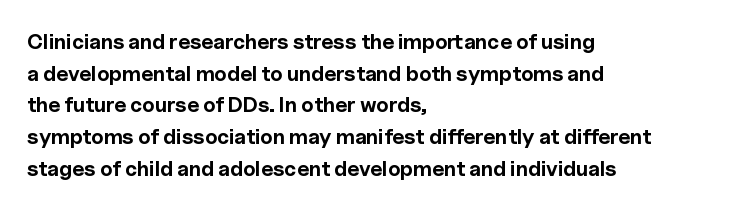
The image shows 21 px bold type, upright; set left-aligned, normal line spacing (1.51x), normal letter spacing, not underlined.
